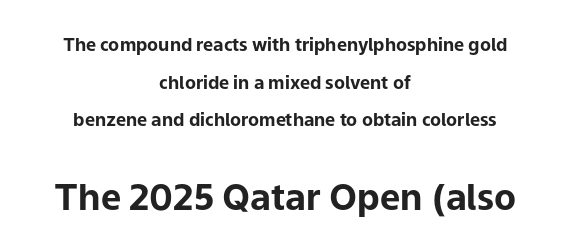
Q: Is the text bold? A: Yes.
Q: Is the text italic (slanted)? A: No, it is upright.
Q: Is the typeface a serif or a sans-serif typeface? A: Sans-serif.
Q: Is the text underlined? A: No.
Q: How is the paragraph aligned? A: Centered.
Q: Is the spacing between letters normal or unusually wide? A: Normal.
Q: Is the spacing between lines tight, normal or loose? A: Loose.
Q: Which block of text is set in a larger size, the first (top) or the second (bottom)? A: The second (bottom) one.
Q: Width (condensed, normal, or wide)? A: Normal.
Q: Stroke contrast? A: Low.
Q: x-height? A: Medium.
Q: Monospaced? A: No.
